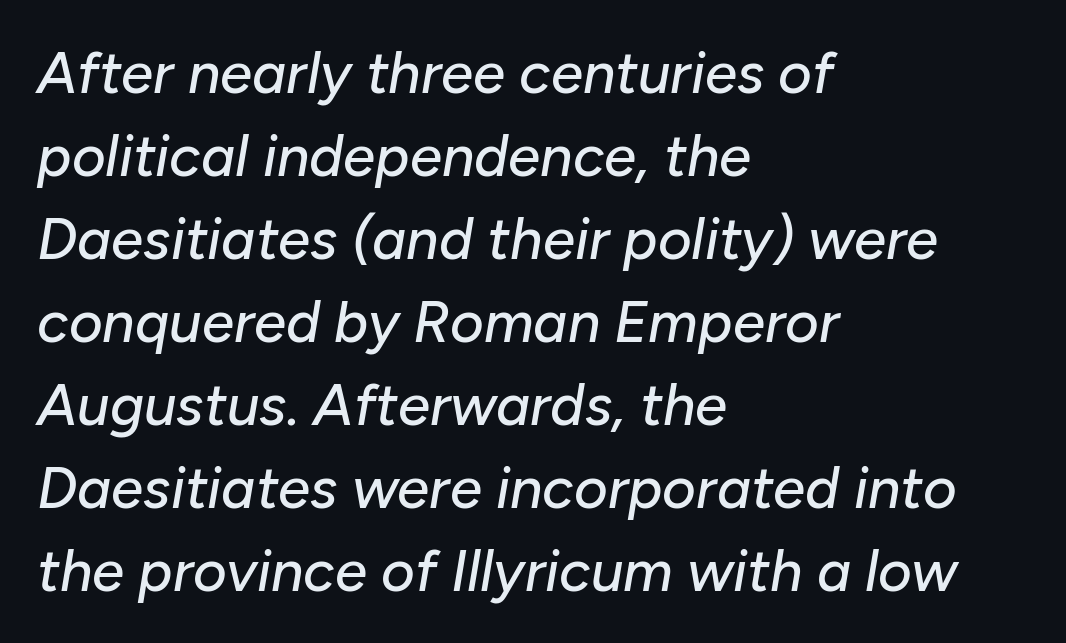
Q: Is the text italic (slanted)? A: Yes, it leans right by about 10 degrees.
Q: Is the text underlined? A: No.
Q: How is the paragraph aligned? A: Left-aligned.
Q: Is the spacing between letters normal or unusually wide? A: Normal.
Q: Is the spacing between lines tight, normal or loose? A: Normal.
Q: Width (condensed, normal, or wide)? A: Normal.
Q: Stroke contrast? A: Low.
Q: x-height? A: Medium.
Q: Monospaced? A: No.
